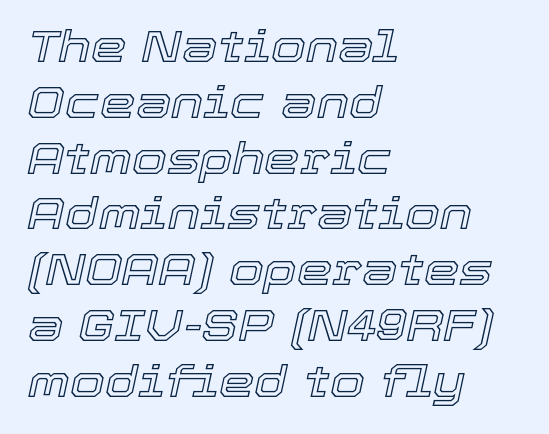
{"italic": "yes", "lean": "right", "slant_degrees": 12, "width": "normal", "x_height": "medium", "monospaced": "no", "underline": "no", "align": "left", "line_spacing_ratio": 1.24, "letter_spacing": "normal", "letter_spacing_em": 0.0, "glyph_px": 45}
